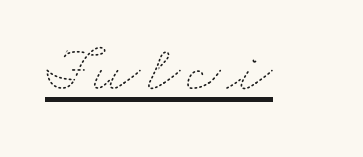
This reads as an unemphasized weight, regular at the heaviest. This sample has the flowing, uneven cadence of proportional lettering. Underlined type.
